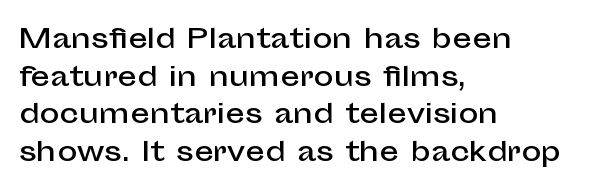
The image shows 27 px text type, upright; set left-aligned, normal line spacing (1.39x), normal letter spacing, not underlined.
